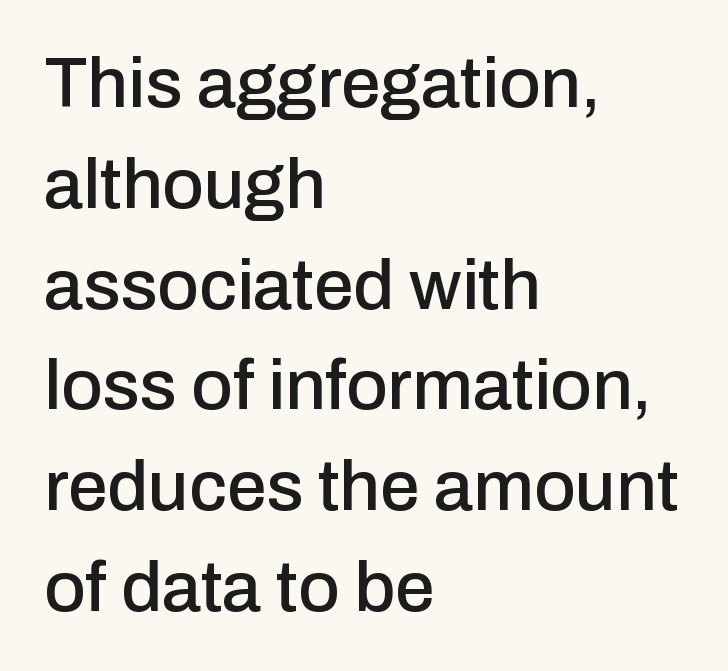
{"serif": "no", "italic": "no", "width": "normal", "stroke_contrast": "low", "x_height": "medium", "monospaced": "no", "underline": "no", "align": "left", "line_spacing": "normal", "line_spacing_ratio": 1.42, "letter_spacing": "normal", "letter_spacing_em": 0.0, "glyph_px": 71}
